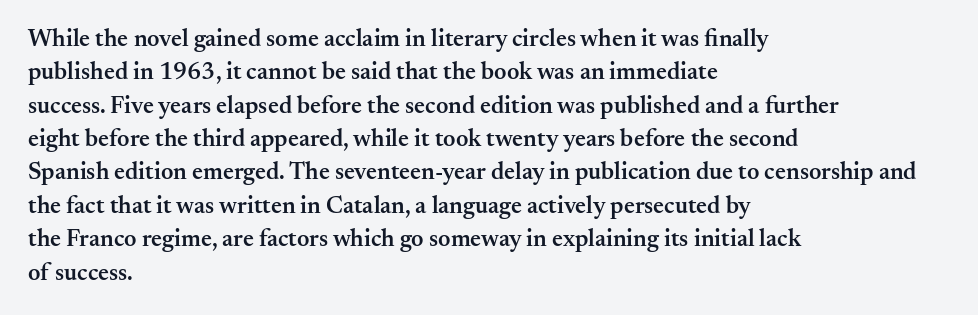
Q: Is the text bold? A: Semi-bold.
Q: Is the text italic (slanted)? A: No, it is upright.
Q: Is the text underlined? A: No.
Q: How is the paragraph aligned? A: Left-aligned.
Q: Is the spacing between letters normal or unusually wide? A: Normal.
Q: Is the spacing between lines tight, normal or loose? A: Normal.
